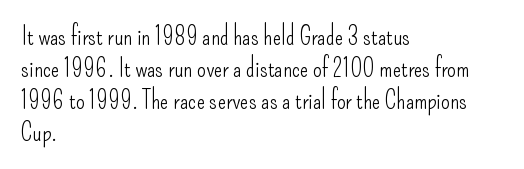
The image shows 25 px text type, upright; set left-aligned, normal line spacing (1.28x), normal letter spacing, not underlined.
